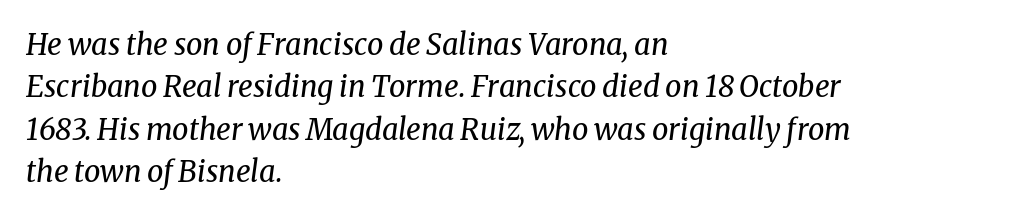
The image shows 29 px regular-weight serif type, italic (leaning right); set left-aligned, normal line spacing (1.46x), normal letter spacing, not underlined; medium stroke contrast and a medium x-height.
